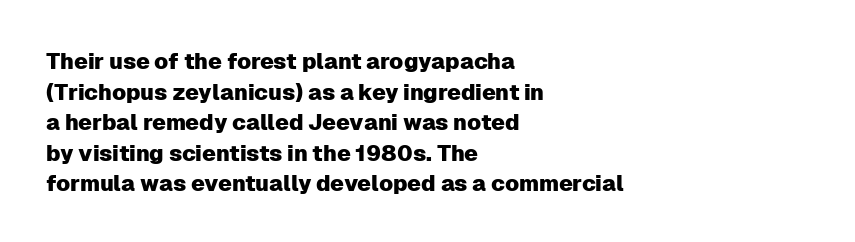
The image shows 22 px text type, upright; set left-aligned, normal line spacing (1.39x), normal letter spacing, not underlined.
